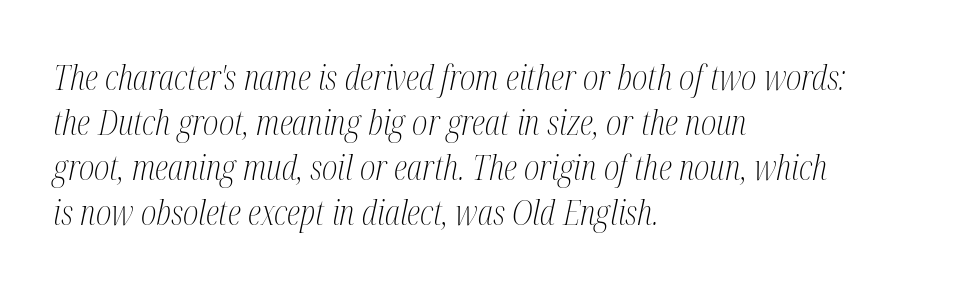
The image shows 34 px light, condensed serif type, italic (leaning right); set left-aligned, normal line spacing (1.32x), normal letter spacing, not underlined; medium stroke contrast and a medium x-height.
